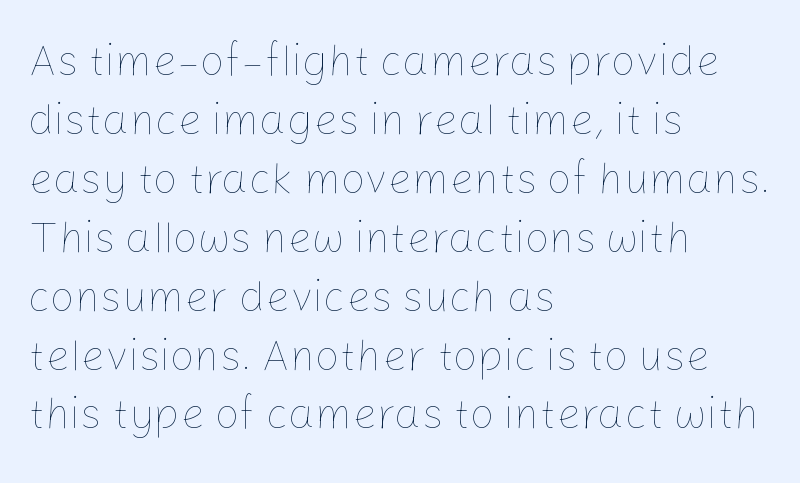
Q: Is the text bold? A: No.
Q: Is the text italic (slanted)? A: No, it is upright.
Q: Is the text underlined? A: No.
Q: How is the paragraph aligned? A: Left-aligned.
Q: Is the spacing between letters normal or unusually wide? A: Normal.
Q: Is the spacing between lines tight, normal or loose? A: Normal.
Q: Width (condensed, normal, or wide)? A: Normal.
Q: Stroke contrast? A: Low.
Q: x-height? A: Medium.
Q: Monospaced? A: No.
